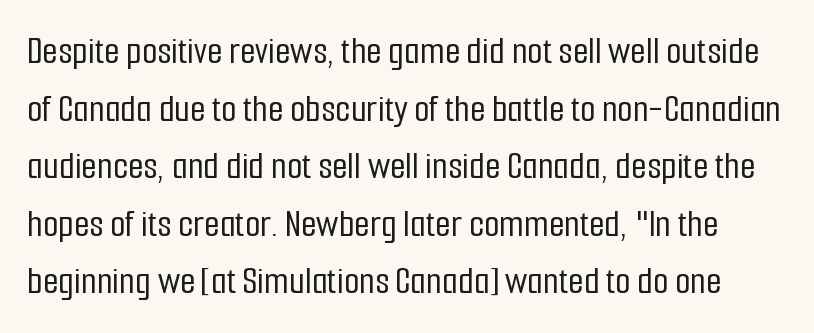
{"serif": "no", "italic": "no", "width": "condensed", "stroke_contrast": "low", "x_height": "medium", "monospaced": "no", "underline": "no", "line_spacing": "normal", "line_spacing_ratio": 1.44, "letter_spacing": "normal", "letter_spacing_em": 0.0, "glyph_px": 40}
